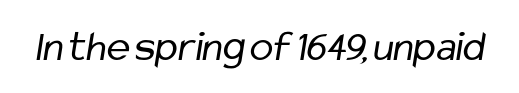
Q: Is the text bold? A: No.
Q: Is the typeface a serif or a sans-serif typeface? A: Sans-serif.
Q: Is the text underlined? A: No.
Q: Is the spacing between letters normal or unusually wide? A: Normal.
Q: Width (condensed, normal, or wide)? A: Condensed.
Q: Stroke contrast? A: Low.
Q: x-height? A: Medium.
Q: Monospaced? A: No.
